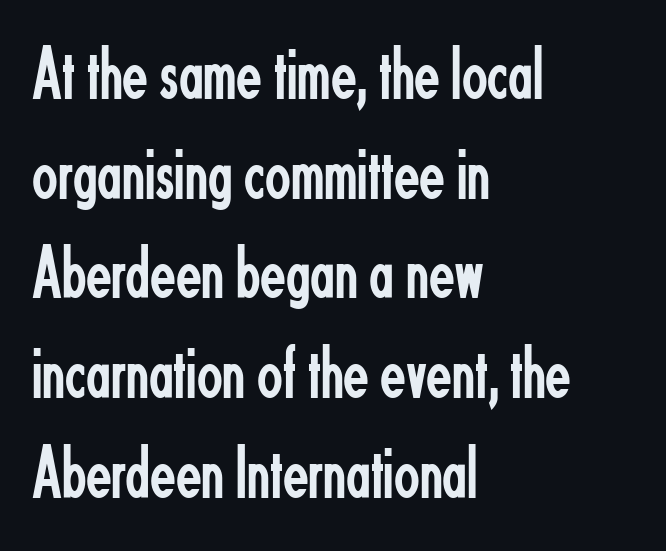
The image shows 75 px regular-weight, condensed sans-serif type, upright; set left-aligned, normal line spacing (1.33x), normal letter spacing, not underlined; low stroke contrast and a small x-height.
